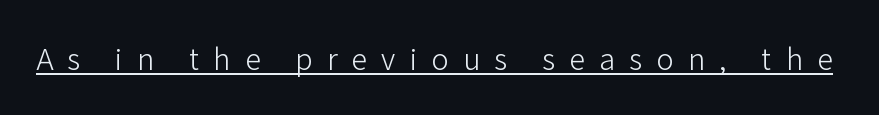
The image shows 29 px light sans-serif type, upright; set unusually wide letter spacing (+0.49 em), underlined; low stroke contrast and a medium x-height.
